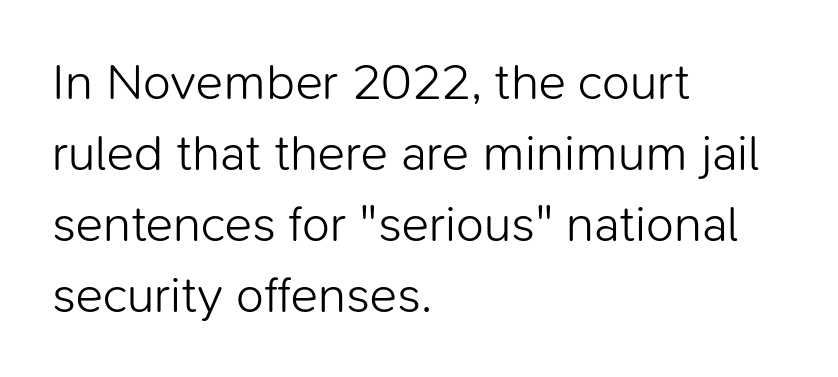
Weight: not bold — regular or lighter. This sample has the flowing, uneven cadence of proportional lettering. These lines sit exactly where default settings would place them. These lines are composed in type without serifs. There is no visible air inserted between adjacent glyphs.
